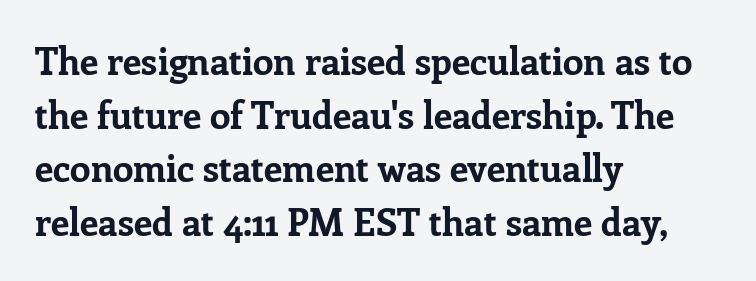
{"serif": "yes", "italic": "no", "bold": "yes", "weight": "bold", "width": "normal", "stroke_contrast": "low", "x_height": "medium", "monospaced": "no", "underline": "no", "align": "left", "line_spacing": "normal", "line_spacing_ratio": 1.45, "letter_spacing": "normal", "letter_spacing_em": 0.0, "glyph_px": 37}
